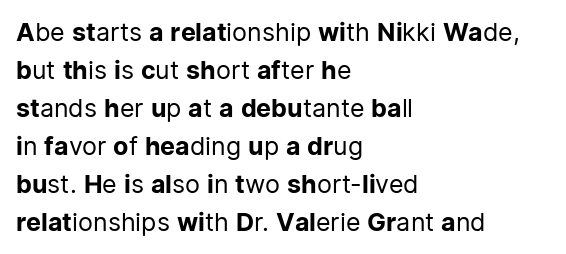
Q: Is the text bold? A: No.
Q: Is the text italic (slanted)? A: No, it is upright.
Q: Is the text underlined? A: No.
Q: How is the paragraph aligned? A: Left-aligned.
Q: Is the spacing between letters normal or unusually wide? A: Normal.
Q: Is the spacing between lines tight, normal or loose? A: Normal.
